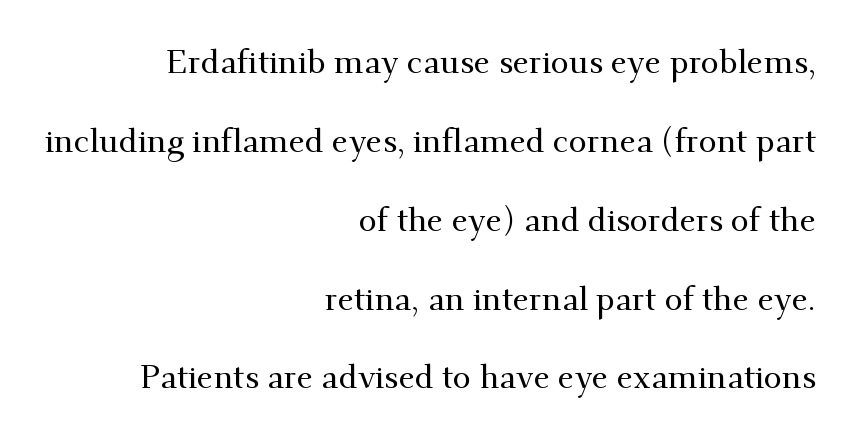
Q: Is the text italic (slanted)? A: No, it is upright.
Q: Is the typeface a serif or a sans-serif typeface? A: Serif.
Q: Is the text underlined? A: No.
Q: How is the paragraph aligned? A: Right-aligned.
Q: Is the spacing between letters normal or unusually wide? A: Normal.
Q: Is the spacing between lines tight, normal or loose? A: Loose.
Q: Width (condensed, normal, or wide)? A: Normal.
Q: Stroke contrast? A: Medium.
Q: x-height? A: Small.
Q: Monospaced? A: No.
